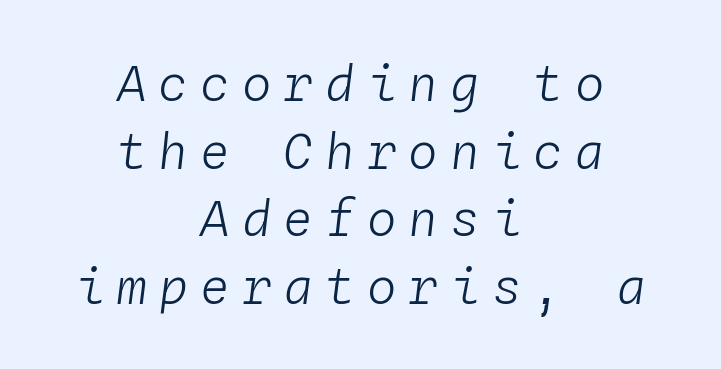
Letters rest on an invisible, unmarked baseline. The vertical gap from one line to the next is medium. The rendering positions every line midway between the sides. A typesetter would call this monospace, since all characters share one set width. Would a proofreader flag this as italicized? Yes.
